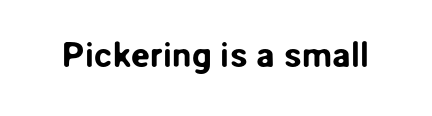
The image shows 35 px sans-serif type, upright; set normal letter spacing, not underlined; low stroke contrast and a medium x-height.
